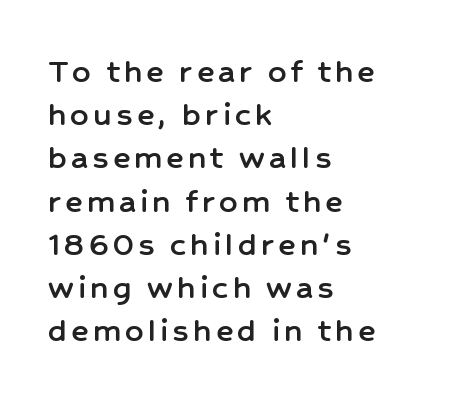
Typographically, this falls in the sans-serif category. Character widths vary here, with narrow letters taking less room than wide ones. Left-aligned paragraph, ragged on the right. No word sits above an underline. It's the straight-up-and-down kind of type.
